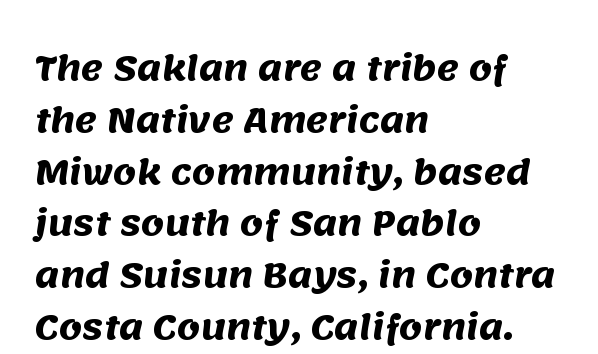
Q: Is the text bold? A: Yes.
Q: Is the typeface a serif or a sans-serif typeface? A: Sans-serif.
Q: Is the text underlined? A: No.
Q: How is the paragraph aligned? A: Left-aligned.
Q: Is the spacing between letters normal or unusually wide? A: Normal.
Q: Is the spacing between lines tight, normal or loose? A: Normal.
Q: Width (condensed, normal, or wide)? A: Normal.
Q: Stroke contrast? A: Medium.
Q: x-height? A: Large.
Q: Monospaced? A: No.
